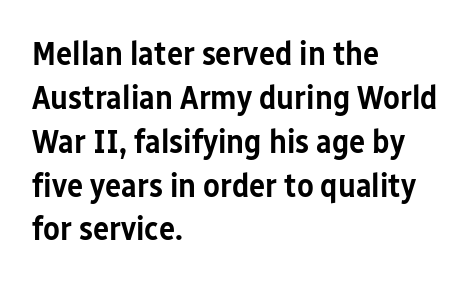
Q: Is the text bold? A: Semi-bold.
Q: Is the text italic (slanted)? A: No, it is upright.
Q: Is the typeface a serif or a sans-serif typeface? A: Sans-serif.
Q: Is the text underlined? A: No.
Q: How is the paragraph aligned? A: Left-aligned.
Q: Is the spacing between letters normal or unusually wide? A: Normal.
Q: Is the spacing between lines tight, normal or loose? A: Normal.
Q: Width (condensed, normal, or wide)? A: Condensed.
Q: Stroke contrast? A: Low.
Q: x-height? A: Medium.
Q: Monospaced? A: No.
